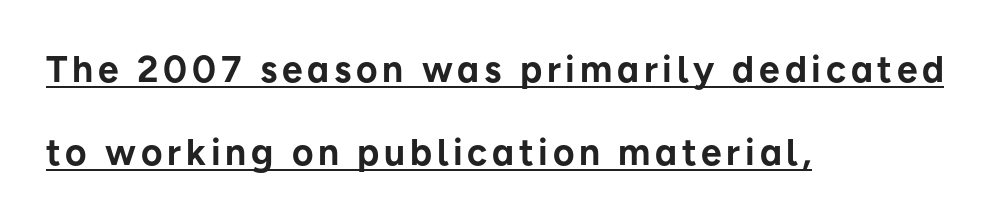
Q: Is the text bold? A: Yes.
Q: Is the text italic (slanted)? A: No, it is upright.
Q: Is the typeface a serif or a sans-serif typeface? A: Sans-serif.
Q: Is the text underlined? A: Yes.
Q: How is the paragraph aligned? A: Left-aligned.
Q: Is the spacing between lines tight, normal or loose? A: Loose.
Q: Width (condensed, normal, or wide)? A: Normal.
Q: Stroke contrast? A: Low.
Q: x-height? A: Medium.
Q: Monospaced? A: No.
